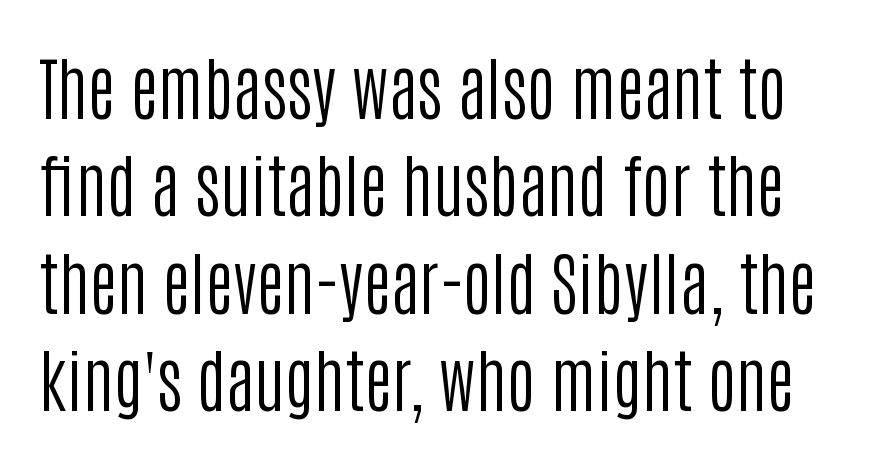
The image shows 69 px regular-weight, condensed sans-serif type, upright; set normal line spacing (1.41x), normal letter spacing, not underlined; low stroke contrast and a large x-height.
